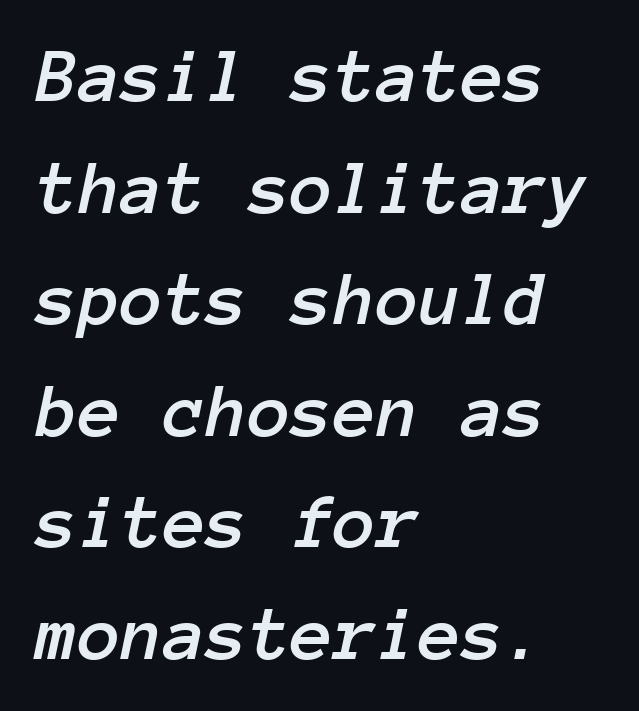
Plain, unruled lines of type. Is the type slanted? Yes — the strokes lean at a clear angle. Horizontal alignment here is leftward, the default for most running prose. Every character here occupies the same horizontal width, giving the sample a typewriter-like rhythm.
